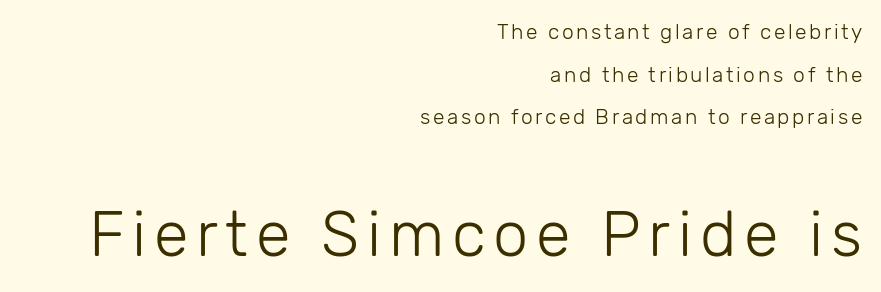
{"serif": "no", "italic": "no", "bold": "no", "weight": "light", "width": "normal", "stroke_contrast": "low", "x_height": "medium", "monospaced": "no", "underline": "no", "align": "right", "line_spacing": "loose", "line_spacing_ratio": 2.03, "larger_block": "second", "size_ratio": 3.0, "glyph_px": 63}
